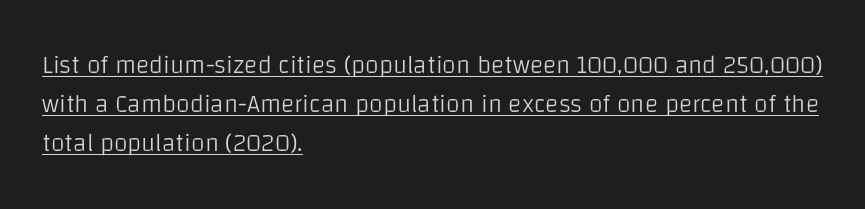
Q: Is the text bold? A: No.
Q: Is the text italic (slanted)? A: No, it is upright.
Q: Is the text underlined? A: Yes.
Q: How is the paragraph aligned? A: Left-aligned.
Q: Is the spacing between letters normal or unusually wide? A: Normal.
Q: Is the spacing between lines tight, normal or loose? A: Normal.
